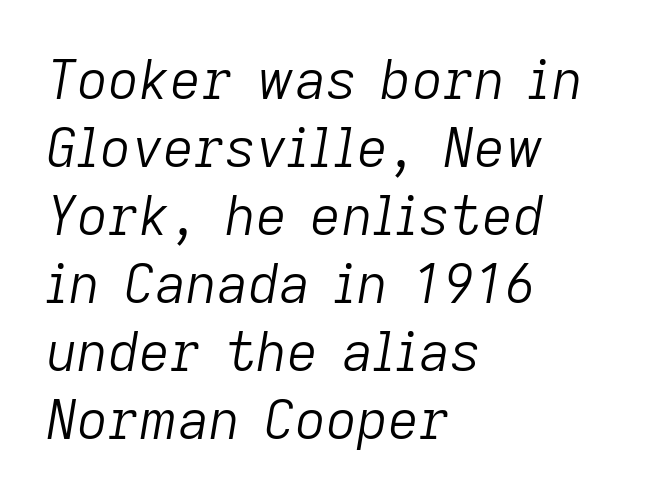
Q: Is the text bold? A: No.
Q: Is the text italic (slanted)? A: Yes, it leans right by about 9 degrees.
Q: Is the text underlined? A: No.
Q: How is the paragraph aligned? A: Left-aligned.
Q: Is the spacing between letters normal or unusually wide? A: Normal.
Q: Is the spacing between lines tight, normal or loose? A: Normal.
Q: Width (condensed, normal, or wide)? A: Normal.
Q: Stroke contrast? A: Low.
Q: x-height? A: Medium.
Q: Monospaced? A: No.
